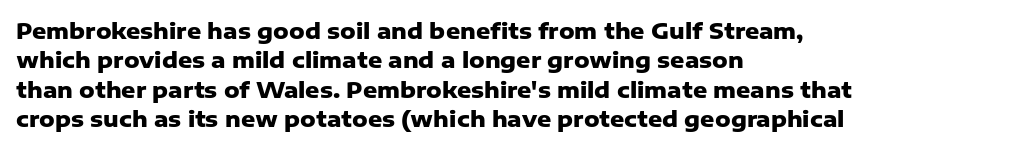
{"italic": "no", "bold": "yes", "underline": "no", "align": "left", "line_spacing": "normal", "line_spacing_ratio": 1.34, "letter_spacing": "normal", "letter_spacing_em": 0.0, "glyph_px": 22}
